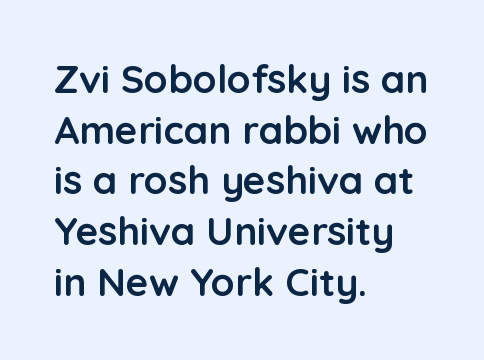
Every character sits straight up, as roman type does. The lines in this sample share a left origin and differ only in where they stop. A normal amount of white space separates one row of letters from the next. Honestly, the letter spacing is just normal — you wouldn't notice it. A clean baseline with only descenders dipping below it. The face used here is proportionally spaced, like ordinary book or web type.
